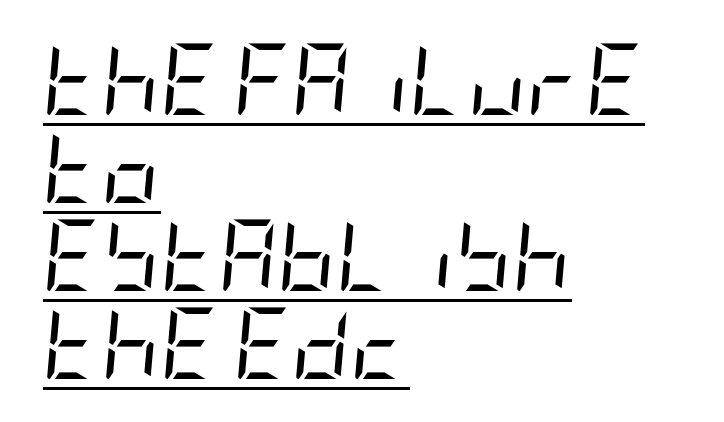
Q: Is the text bold? A: No.
Q: Is the text italic (slanted)? A: Yes, it leans right by about 5 degrees.
Q: Is the text underlined? A: Yes.
Q: How is the paragraph aligned? A: Left-aligned.
Q: Is the spacing between letters normal or unusually wide? A: Normal.
Q: Width (condensed, normal, or wide)? A: Condensed.
Q: Stroke contrast? A: Low.
Q: x-height? A: Large.
